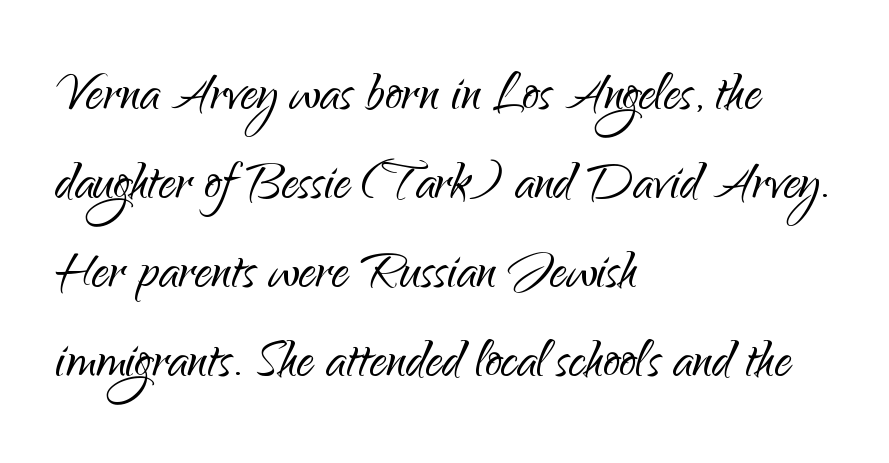
Q: Is the text bold? A: No.
Q: Is the text italic (slanted)? A: Yes.
Q: Is the typeface a serif or a sans-serif typeface? A: Sans-serif.
Q: Is the text underlined? A: No.
Q: How is the paragraph aligned? A: Left-aligned.
Q: Is the spacing between letters normal or unusually wide? A: Normal.
Q: Is the spacing between lines tight, normal or loose? A: Normal.
Q: Width (condensed, normal, or wide)? A: Normal.
Q: Stroke contrast? A: Low.
Q: x-height? A: Small.
Q: Monospaced? A: No.
